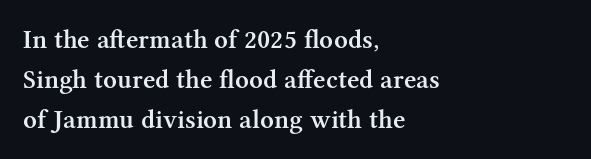
The paragraph has a hard left edge and a soft right edge. Nobody drew a line under any word here. Notice how descenders clear the ascenders below comfortably — that's standard leading. Its strokes are somewhat broadened, the hallmark of semibold type. The axis of the letterforms is exactly vertical. The letterforms sit shoulder to shoulder at normal distance.
